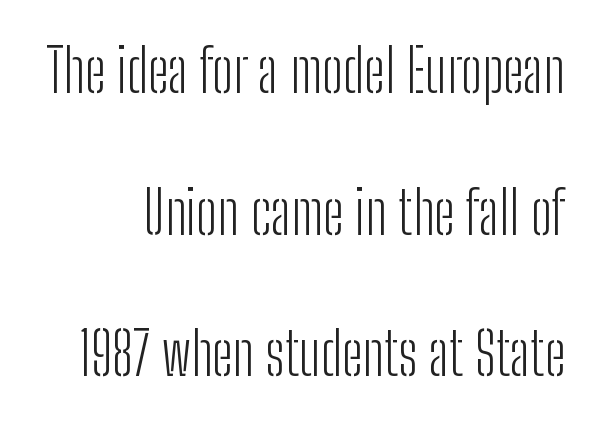
The image shows 59 px light, condensed sans-serif type, upright; set loose line spacing (2.4x), normal letter spacing, not underlined; low stroke contrast and a medium x-height.
